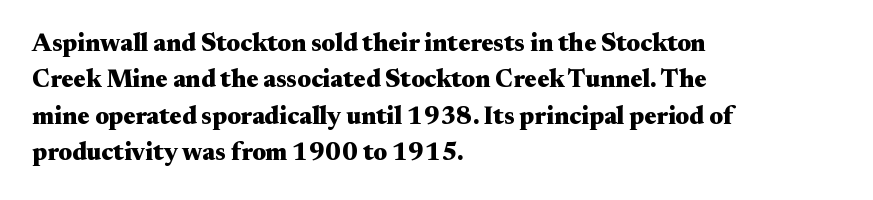
The image shows 25 px bold type, upright; set left-aligned, normal line spacing (1.46x), normal letter spacing, not underlined.
